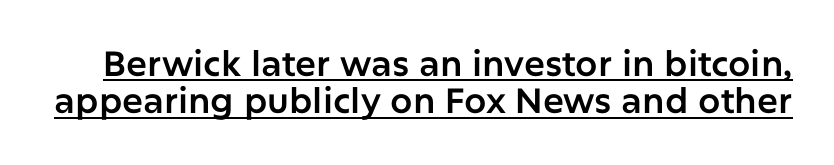
The image shows 35 px sans-serif type, upright; set tight line spacing (1.07x), normal letter spacing, underlined; low stroke contrast and a medium x-height.
